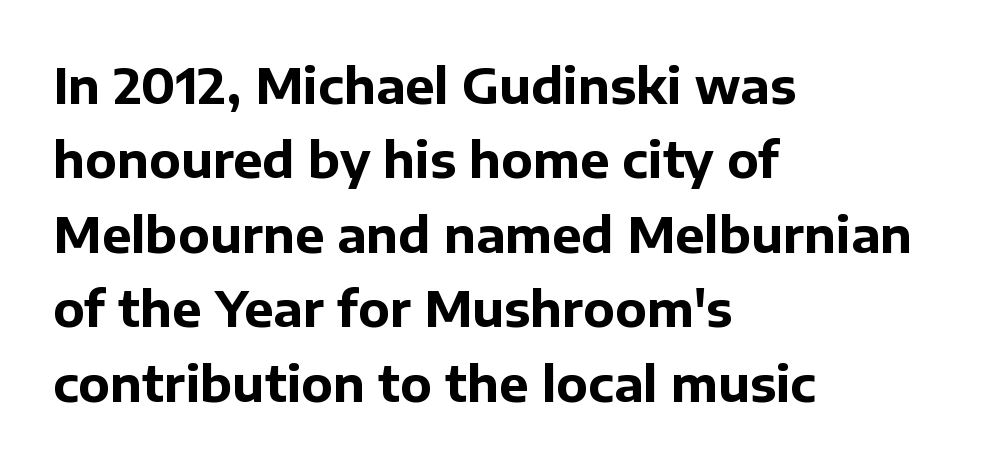
Each letter keeps its own natural width here, so spacing adapts to shape. Every letter is thick-stroked: bold, no question. The lettering holds an erect, upright posture throughout. The vertical gap from one line to the next is medium.
